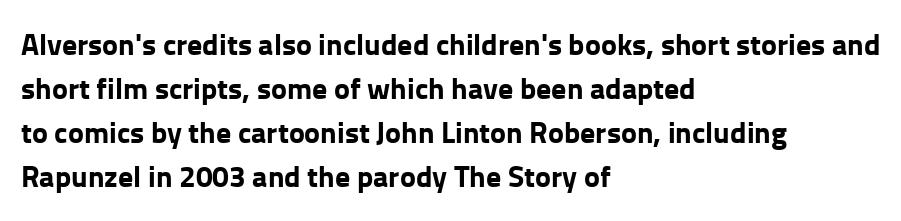
Q: Is the text bold? A: Yes.
Q: Is the text italic (slanted)? A: No, it is upright.
Q: Is the typeface a serif or a sans-serif typeface? A: Sans-serif.
Q: Is the text underlined? A: No.
Q: How is the paragraph aligned? A: Left-aligned.
Q: Is the spacing between letters normal or unusually wide? A: Normal.
Q: Is the spacing between lines tight, normal or loose? A: Normal.
Q: Width (condensed, normal, or wide)? A: Normal.
Q: Stroke contrast? A: Low.
Q: x-height? A: Medium.
Q: Monospaced? A: No.
